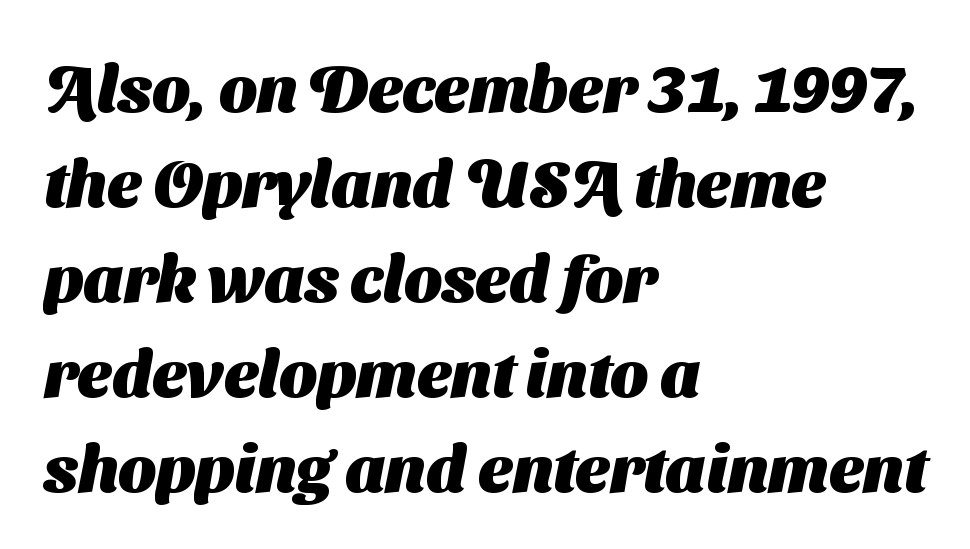
{"serif": "no", "bold": "yes", "weight": "heavy", "width": "normal", "stroke_contrast": "medium", "x_height": "medium", "monospaced": "no", "underline": "no", "align": "left", "line_spacing": "normal", "line_spacing_ratio": 1.44, "letter_spacing": "normal", "letter_spacing_em": 0.0, "glyph_px": 66}
